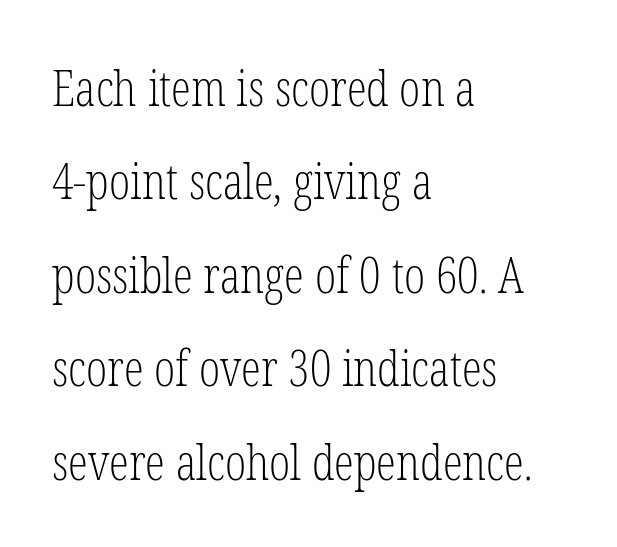
The image shows 50 px light, condensed serif type, upright; set left-aligned, line spacing 1.87x, normal letter spacing, not underlined; low stroke contrast and a medium x-height.
